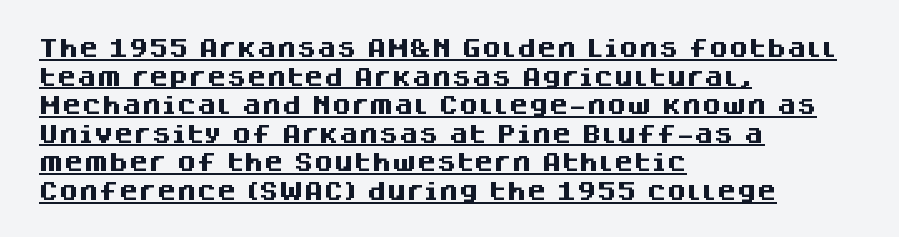
Q: Is the text bold? A: Yes.
Q: Is the text italic (slanted)? A: No, it is upright.
Q: Is the text underlined? A: Yes.
Q: How is the paragraph aligned? A: Left-aligned.
Q: Is the spacing between letters normal or unusually wide? A: Normal.
Q: Is the spacing between lines tight, normal or loose? A: Normal.
